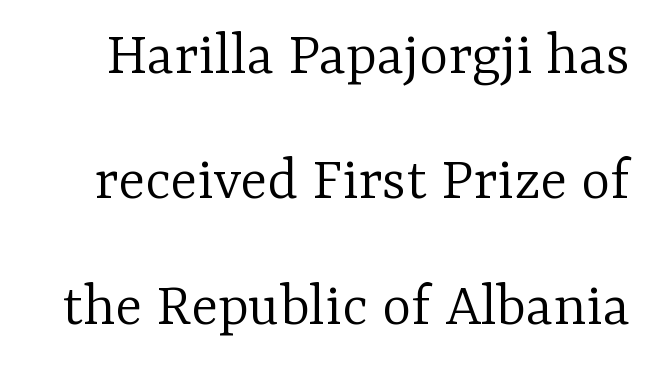
Q: Is the text bold? A: No.
Q: Is the text italic (slanted)? A: No, it is upright.
Q: Is the typeface a serif or a sans-serif typeface? A: Serif.
Q: Is the text underlined? A: No.
Q: Is the spacing between letters normal or unusually wide? A: Normal.
Q: Is the spacing between lines tight, normal or loose? A: Loose.
Q: Width (condensed, normal, or wide)? A: Normal.
Q: Stroke contrast? A: Low.
Q: x-height? A: Medium.
Q: Monospaced? A: No.
